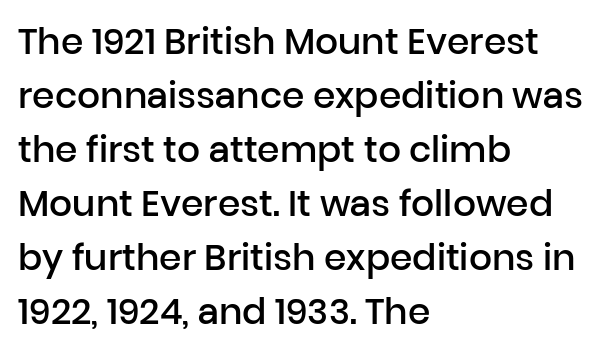
{"serif": "no", "italic": "no", "bold": "semi", "weight": "semibold", "width": "normal", "stroke_contrast": "low", "x_height": "medium", "monospaced": "no", "underline": "no", "align": "left", "line_spacing": "normal", "line_spacing_ratio": 1.5, "letter_spacing": "normal", "letter_spacing_em": 0.0, "glyph_px": 36}
